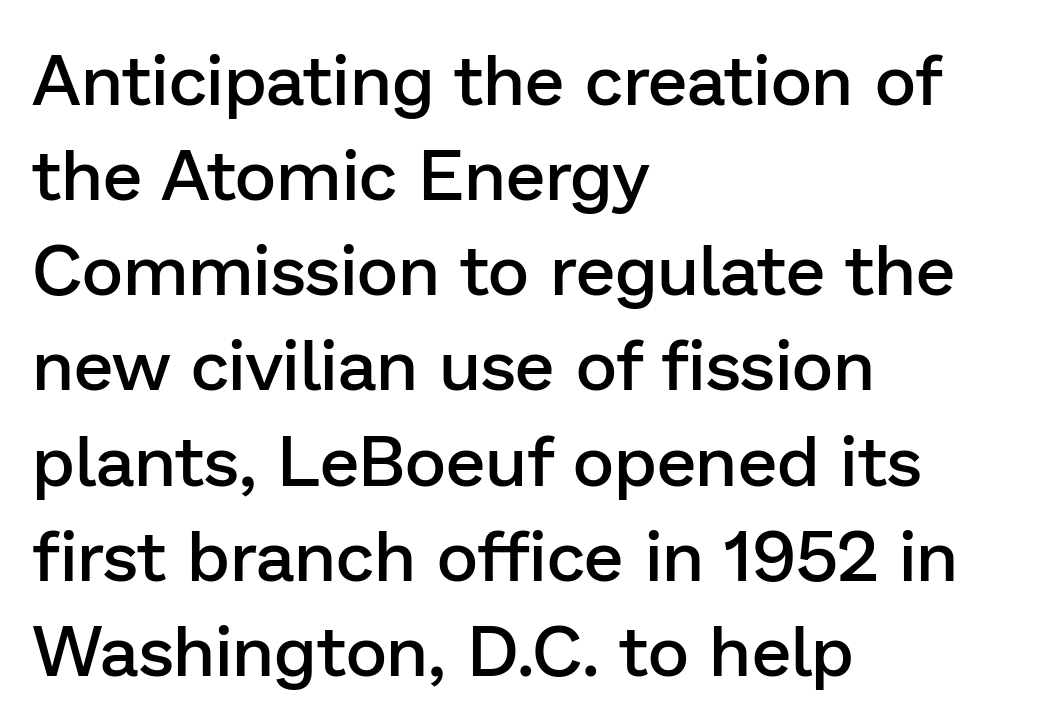
{"serif": "no", "italic": "no", "bold": "semi", "weight": "semibold", "width": "normal", "stroke_contrast": "low", "x_height": "medium", "monospaced": "no", "underline": "no", "align": "left", "line_spacing": "normal", "line_spacing_ratio": 1.34, "letter_spacing": "normal", "letter_spacing_em": 0.0, "glyph_px": 71}
